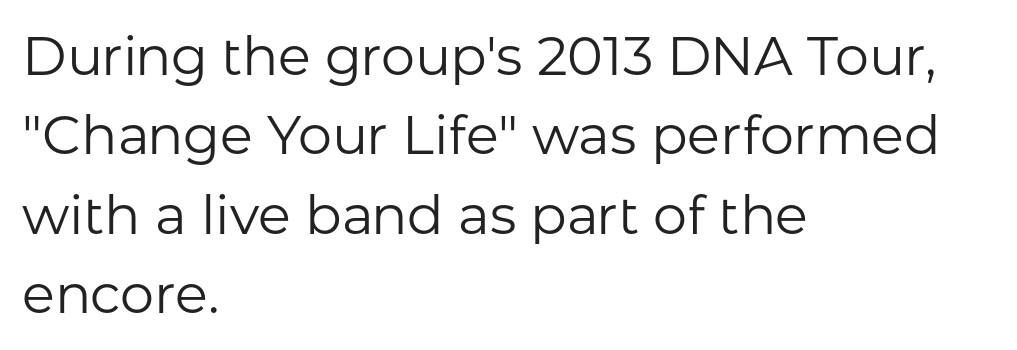
The image shows 54 px regular-weight sans-serif type, upright; set left-aligned, normal line spacing (1.47x), normal letter spacing, not underlined; low stroke contrast and a medium x-height.
